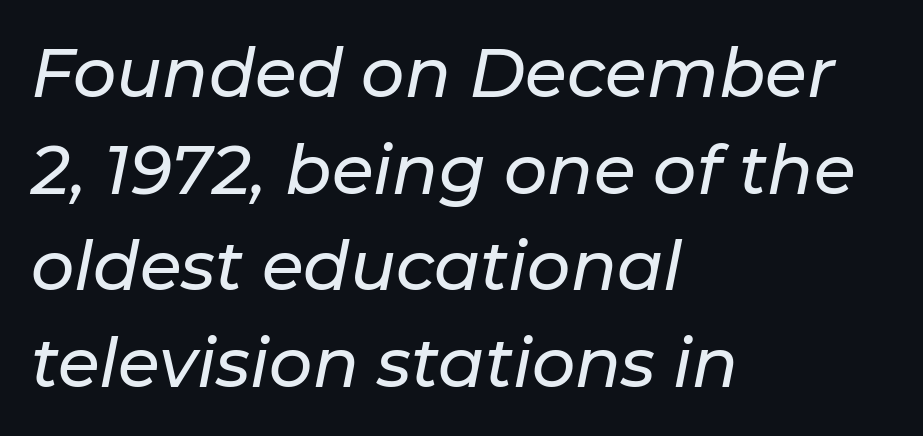
The image shows 68 px text type, italic (leaning right); set left-aligned, normal line spacing (1.42x), normal letter spacing, not underlined; low stroke contrast and a medium x-height.
